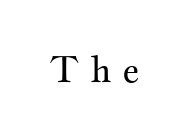
Quick note: not italic, upright. Each word looks stretched out because of the extra space between its letters. Letters rest on an invisible, unmarked baseline. Heft: none added — not bold.
